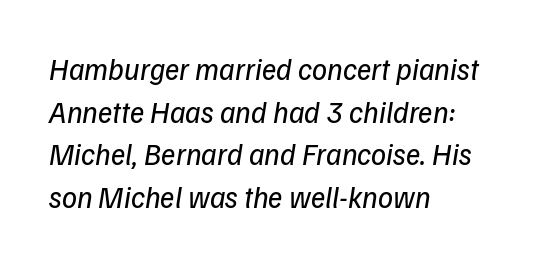
The characters are drawn with everyday or finer stroke widths. Anything drawn beneath the words? Only blank space. Standard letterfit; no display-style spreading of the glyphs. The rendering anchors every line to the left-hand side.
